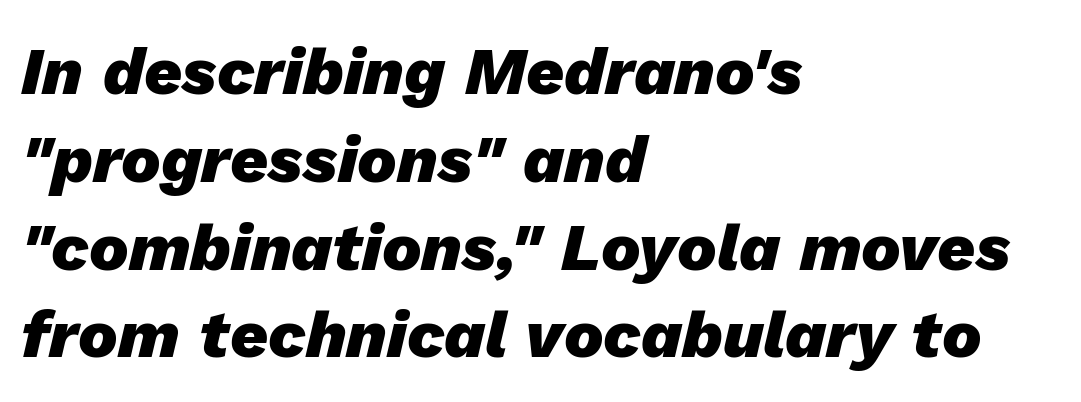
The image shows 66 px heavy type, italic (leaning right); set left-aligned, normal line spacing (1.33x), normal letter spacing, not underlined; low stroke contrast and a medium x-height.
